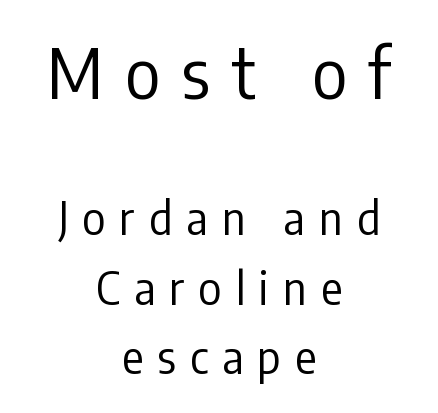
The image shows 68 px regular-weight, condensed sans-serif type, upright; set centered, normal line spacing (1.55x), unusually wide letter spacing (+0.31 em), not underlined; the first (top) block is 1.51x larger; low stroke contrast and a medium x-height.
